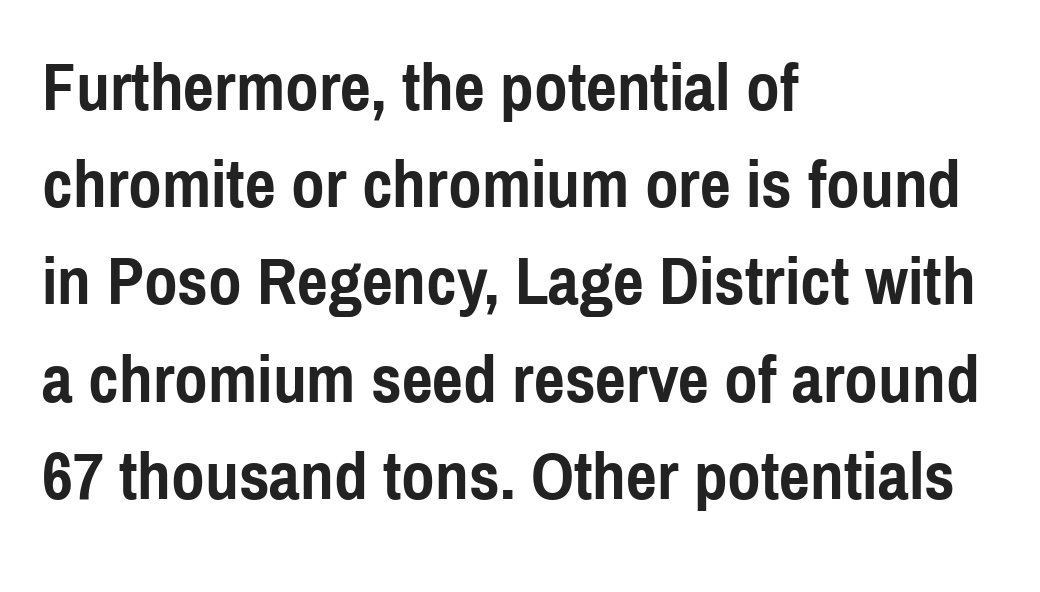
Notice how the stems are strictly vertical — no italics here. Teacher's note: observe the even left margin — that is flush-left alignment. Nope, no serifs anywhere on these letters. The passage shown is typed in a proportional face where columns would drift. The type is set solid horizontally, with unmodified tracking.
